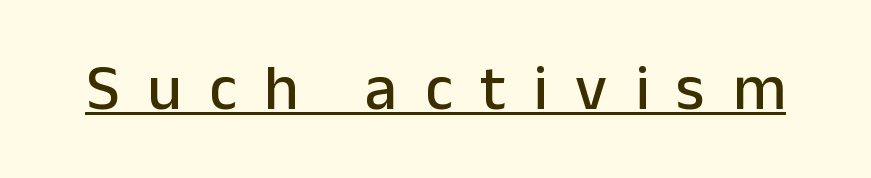
{"serif": "no", "italic": "no", "width": "normal", "stroke_contrast": "low", "x_height": "medium", "monospaced": "no", "underline": "yes", "letter_spacing": "wide", "letter_spacing_em": 0.43, "glyph_px": 64}
